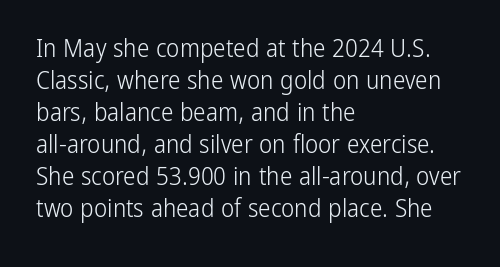
Q: Is the text bold? A: No.
Q: Is the text italic (slanted)? A: No, it is upright.
Q: Is the text underlined? A: No.
Q: How is the paragraph aligned? A: Left-aligned.
Q: Is the spacing between letters normal or unusually wide? A: Normal.
Q: Is the spacing between lines tight, normal or loose? A: Normal.
